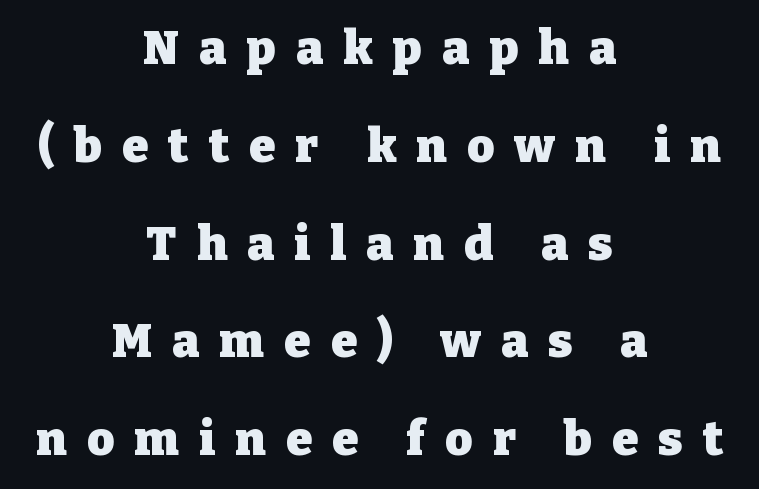
Each word looks stretched out because of the extra space between its letters. The line-height multiplier appears high, well above default. To sum up the face: it has serifs. Check the space under the baseline: it is left empty.
